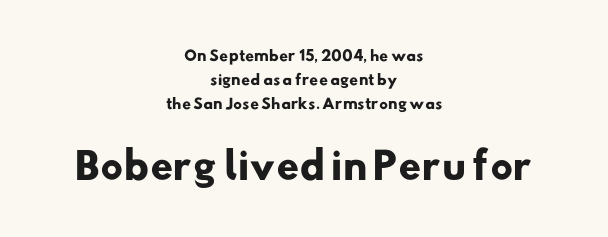
Q: Is the text bold? A: Yes.
Q: Is the typeface a serif or a sans-serif typeface? A: Sans-serif.
Q: Is the text underlined? A: No.
Q: How is the paragraph aligned? A: Centered.
Q: Is the spacing between letters normal or unusually wide? A: Normal.
Q: Which block of text is set in a larger size, the first (top) or the second (bottom)? A: The second (bottom) one.
Q: Width (condensed, normal, or wide)? A: Normal.
Q: Stroke contrast? A: Low.
Q: x-height? A: Small.
Q: Monospaced? A: No.
